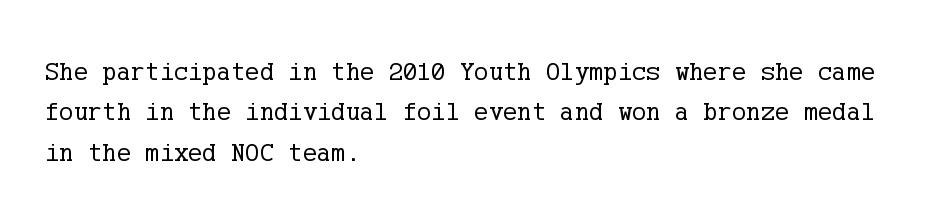
The passage shown stacks its lines at a standard gap. Students, note that the glyphs here touch the page at normal intervals. This reads as an unemphasized weight, regular at the heaviest. Typeset ragged right — the left edge is the straight one. No italicization has been applied; the sample stays upright.
